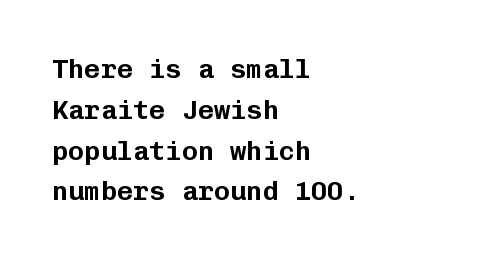
The typography opts for an upright posture over an oblique one. Descenders hang freely into open space. The rag falls on the right side of this text block. No extra tracking has been applied to these lines. Does the leading feel generous? No, just average.
